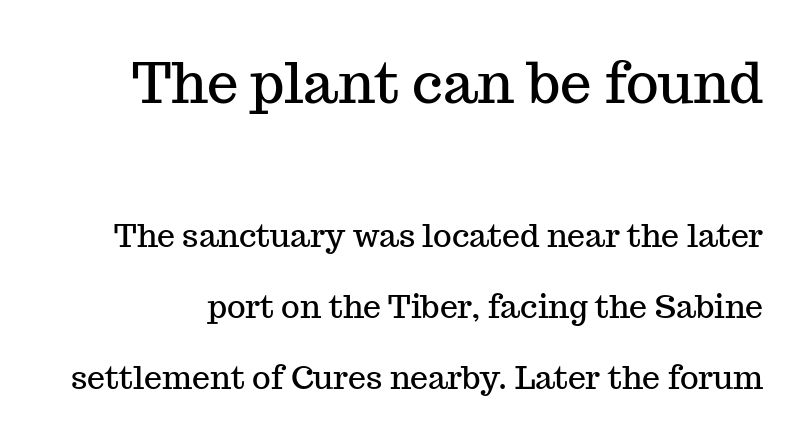
Character size in the leading block exceeds that of the trailing block. Here the glyphs are tracked normally, forming tight word shapes. A serif font was chosen for this passage. Baseline-to-baseline distance is far greater than the letter height. Has an underline been added? It has not.
